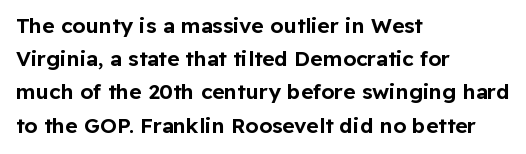
The image shows 21 px text type, upright; set left-aligned, normal line spacing (1.58x), normal letter spacing, not underlined.
